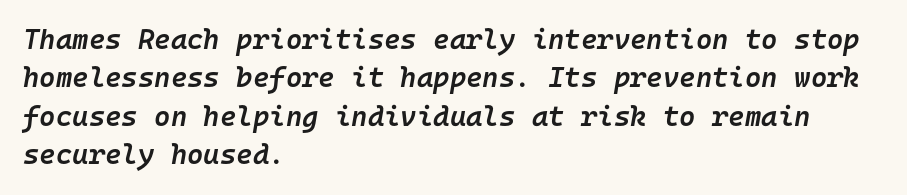
The image shows 28 px semibold type, italic (leaning right), monospaced; set left-aligned, normal line spacing (1.37x), normal letter spacing, not underlined; low stroke contrast and a medium x-height.
